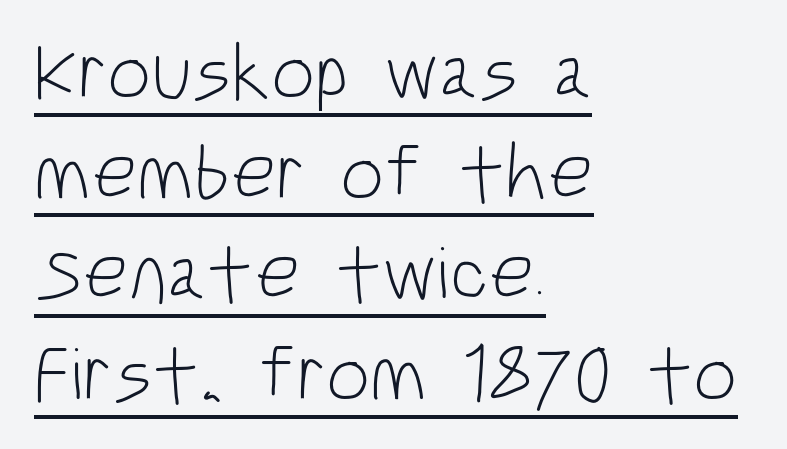
{"serif": "no", "italic": "no", "bold": "no", "weight": "light", "width": "condensed", "stroke_contrast": "low", "x_height": "large", "monospaced": "no", "underline": "yes", "align": "left", "line_spacing": "normal", "line_spacing_ratio": 1.29, "letter_spacing": "normal", "letter_spacing_em": 0.0, "glyph_px": 78}
